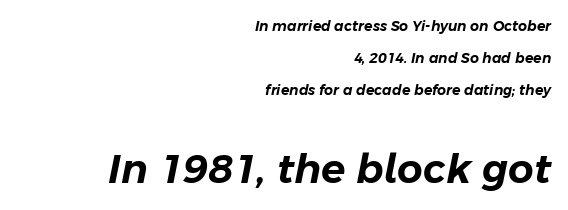
{"italic": "yes", "lean": "right", "slant_degrees": 11, "width": "normal", "stroke_contrast": "low", "x_height": "medium", "monospaced": "no", "underline": "no", "align": "right", "line_spacing": "loose", "line_spacing_ratio": 2.29, "letter_spacing": "normal", "letter_spacing_em": 0.0, "larger_block": "second", "size_ratio": 2.86, "glyph_px": 40}
